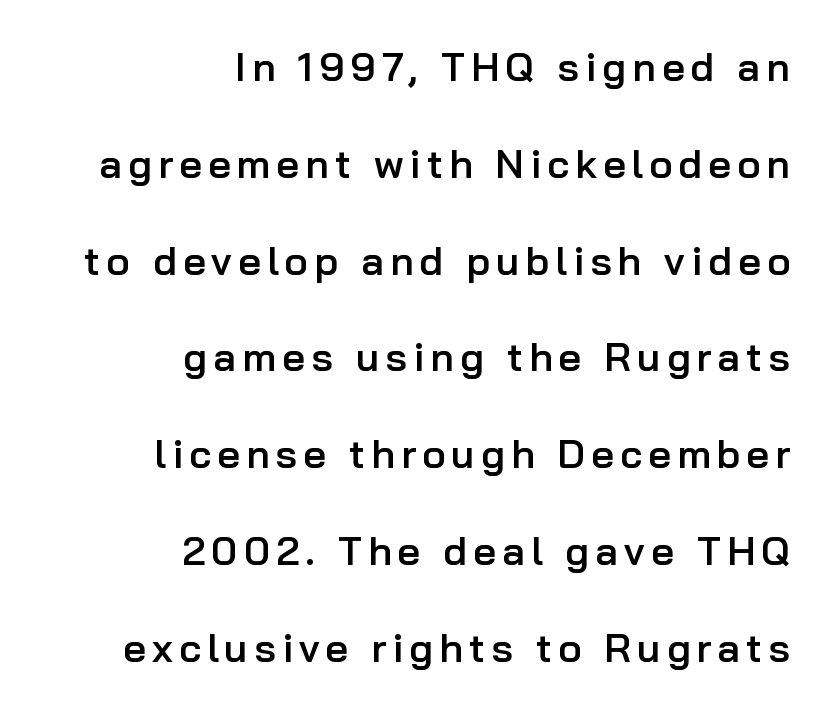
Nope, no serifs anywhere on these letters. Proportional: the letters do not fall into vertical columns. This rendering uses right alignment, leaving the left contour irregular. Unmarked baselines from the first word to the last. Italic: no, the glyphs are upright roman.
